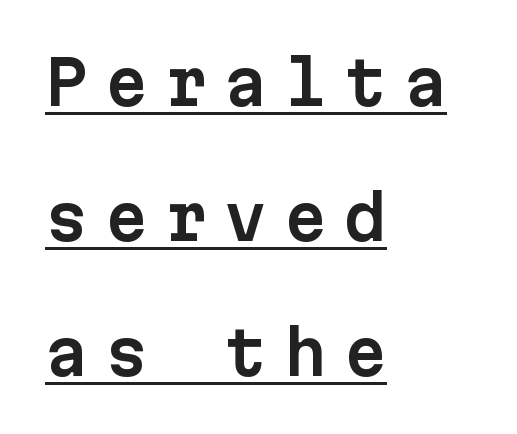
Q: Is the text italic (slanted)? A: No, it is upright.
Q: Is the typeface a serif or a sans-serif typeface? A: Sans-serif.
Q: Is the text underlined? A: Yes.
Q: How is the paragraph aligned? A: Left-aligned.
Q: Is the spacing between letters normal or unusually wide? A: Unusually wide.
Q: Is the spacing between lines tight, normal or loose? A: Loose.
Q: Width (condensed, normal, or wide)? A: Normal.
Q: Stroke contrast? A: Low.
Q: x-height? A: Medium.
Q: Monospaced? A: Yes.
